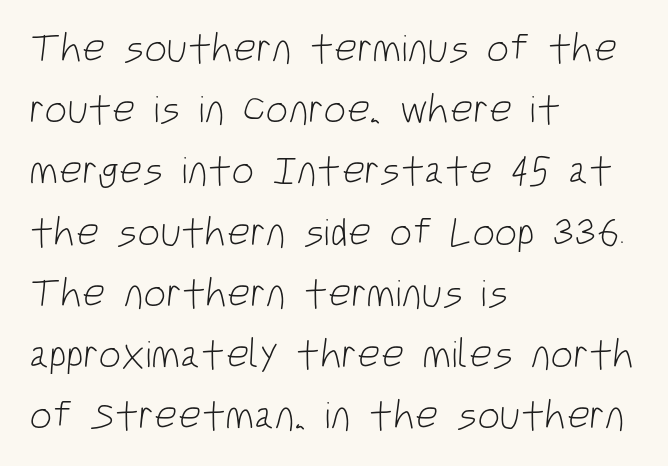
Q: Is the text bold? A: No.
Q: Is the typeface a serif or a sans-serif typeface? A: Sans-serif.
Q: Is the text underlined? A: No.
Q: How is the paragraph aligned? A: Left-aligned.
Q: Is the spacing between letters normal or unusually wide? A: Normal.
Q: Is the spacing between lines tight, normal or loose? A: Normal.
Q: Width (condensed, normal, or wide)? A: Condensed.
Q: Stroke contrast? A: Low.
Q: x-height? A: Large.
Q: Monospaced? A: No.
